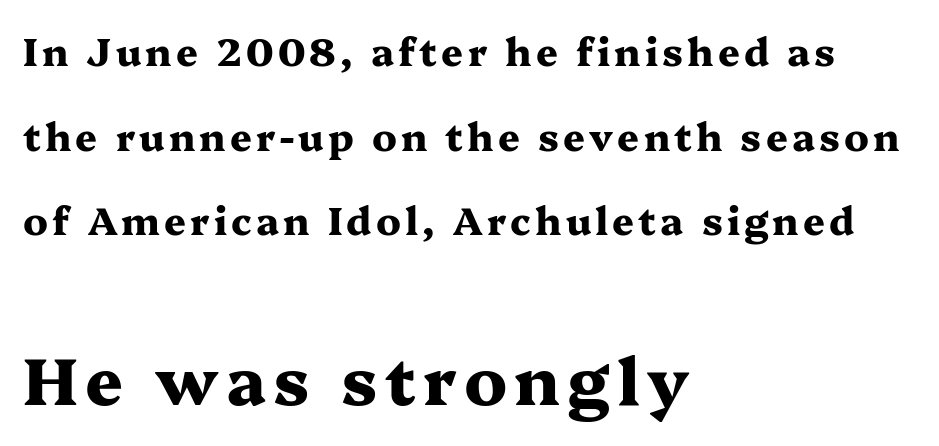
These lines stand farther apart than default settings would place them. Beneath every word, the page is bare. Weight: bold. Style check: upright. I'd call this a serif setting — the letters wear small feet. Typesetter's note — lower block bumped up in size, upper block left smaller.
